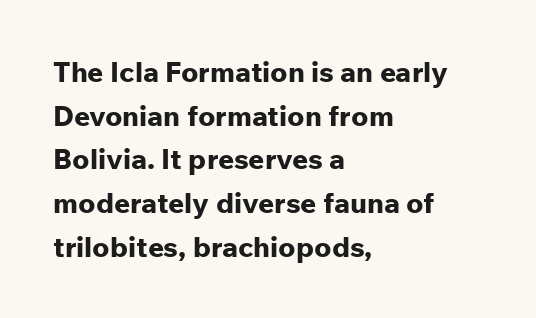
The image shows 28 px bold sans-serif type, upright; set left-aligned, normal line spacing (1.56x), normal letter spacing, not underlined; low stroke contrast and a medium x-height.
